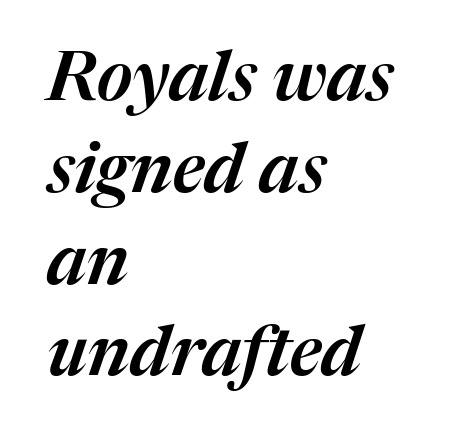
Honestly, there is no underline to notice here at all. Here the designer chose a conventional face with non-uniform glyph widths. Would a proofreader flag this as italicized? Yes. The rendering keeps characters at their native spacing.
